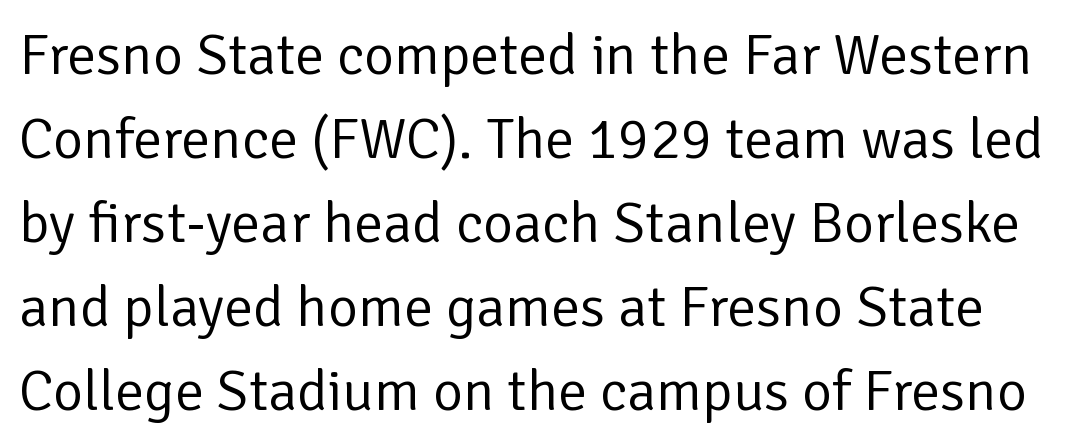
{"serif": "no", "italic": "no", "bold": "no", "weight": "regular", "width": "normal", "stroke_contrast": "low", "x_height": "medium", "monospaced": "no", "underline": "no", "line_spacing": "normal", "line_spacing_ratio": 1.45, "letter_spacing": "normal", "letter_spacing_em": 0.0, "glyph_px": 58}
